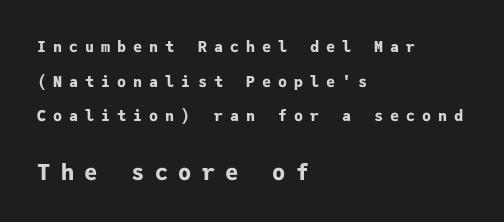
Any mark beneath the type? The region is blank. How are the letters spaced? Widely, with obvious added tracking. Vertically, the passage feels expansive, rows floating well apart. The setting favours the left margin, as ordinary paragraphs usually do. The typesetting leans heavy: a genuine bold. The block sitting lower on the canvas is the one with enlarged characters.
